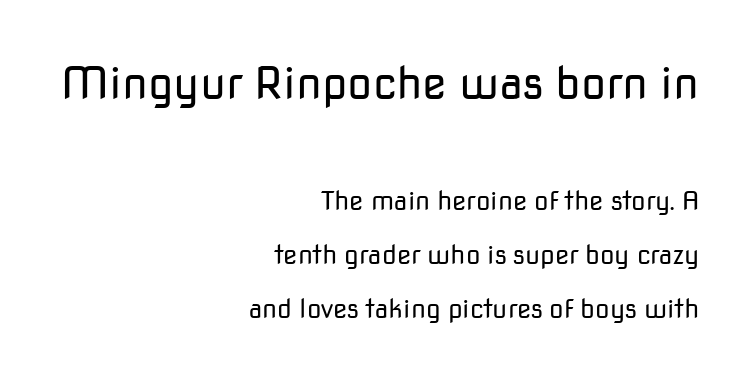
Quick note: underline off. There is no visible air inserted between adjacent glyphs. Type size steps down from the first block to the second. Is this a sans? Yes — the strokes have no serifs.
